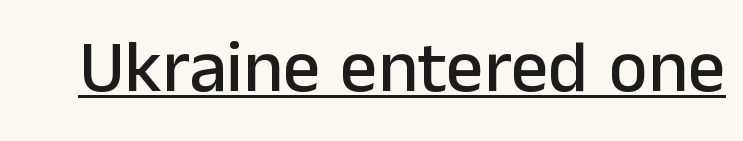
The image shows 74 px sans-serif type, upright; set normal letter spacing, underlined; low stroke contrast and a medium x-height.
